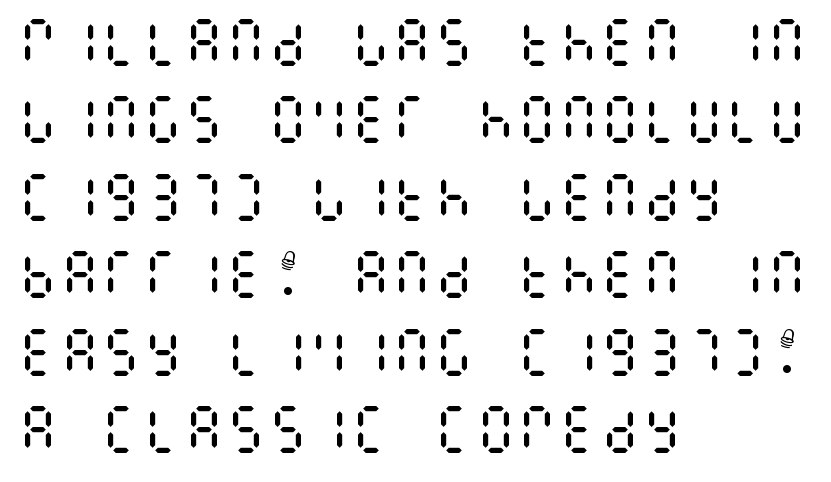
Q: Is the text bold? A: No.
Q: Is the text italic (slanted)? A: No, it is upright.
Q: Is the text underlined? A: No.
Q: How is the paragraph aligned? A: Left-aligned.
Q: Is the spacing between letters normal or unusually wide? A: Normal.
Q: Is the spacing between lines tight, normal or loose? A: Normal.
Q: Width (condensed, normal, or wide)? A: Condensed.
Q: Stroke contrast? A: Medium.
Q: x-height? A: Large.
